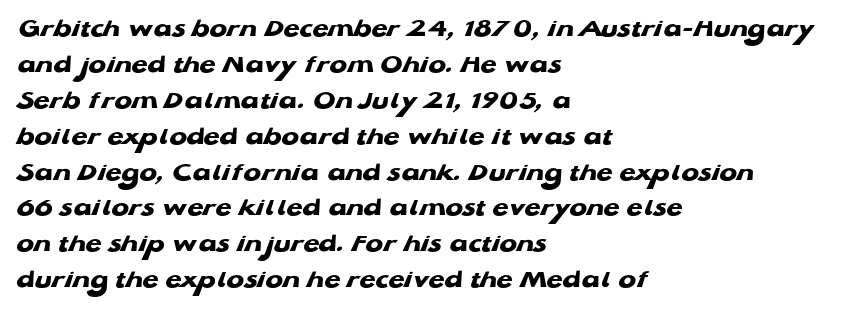
{"bold": "yes", "underline": "no", "align": "left", "line_spacing": "normal", "line_spacing_ratio": 1.38, "letter_spacing": "normal", "letter_spacing_em": 0.0, "glyph_px": 26}
